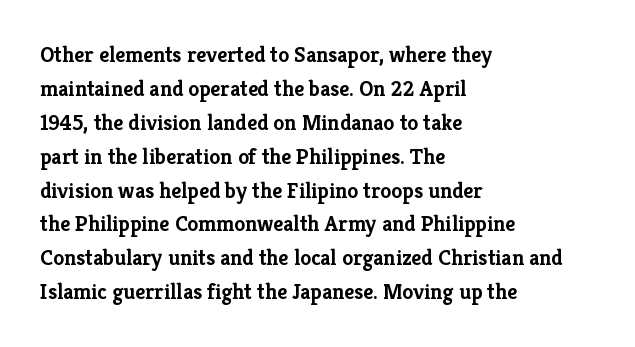
The image shows 22 px bold type, upright; set left-aligned, normal line spacing (1.54x), normal letter spacing, not underlined.
